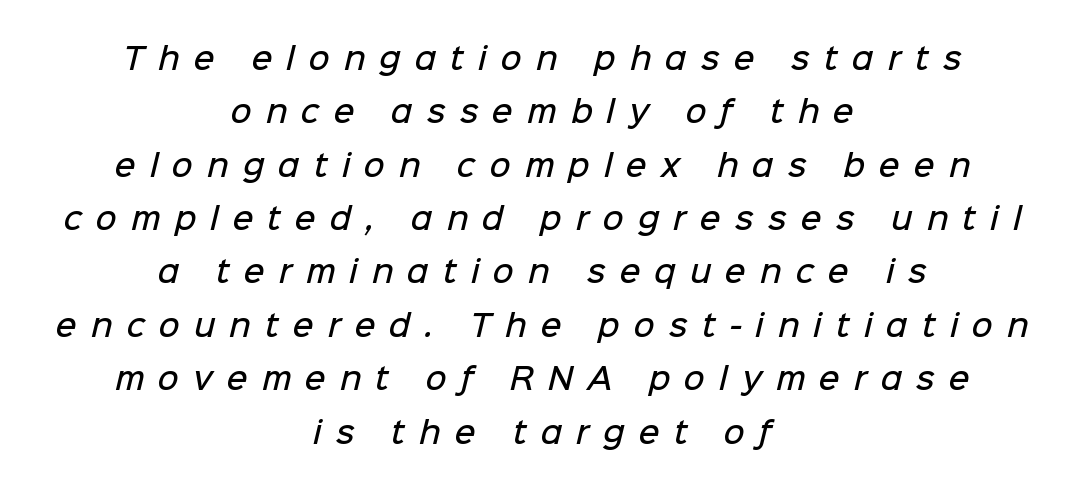
Q: Is the text bold? A: Semi-bold.
Q: Is the typeface a serif or a sans-serif typeface? A: Sans-serif.
Q: Is the text underlined? A: No.
Q: How is the paragraph aligned? A: Centered.
Q: Is the spacing between letters normal or unusually wide? A: Unusually wide.
Q: Width (condensed, normal, or wide)? A: Normal.
Q: Stroke contrast? A: Low.
Q: x-height? A: Medium.
Q: Monospaced? A: No.
